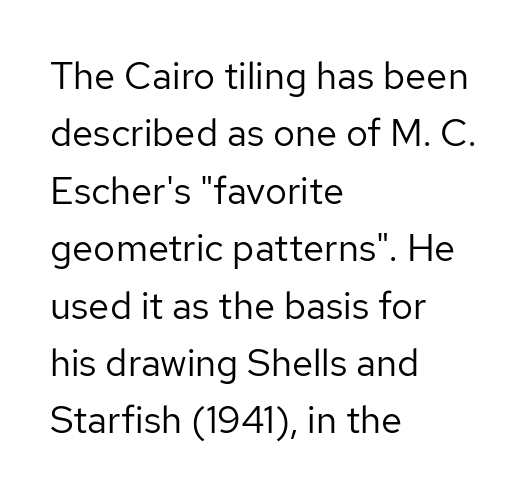
{"serif": "no", "italic": "no", "bold": "no", "weight": "regular", "width": "normal", "stroke_contrast": "low", "x_height": "medium", "monospaced": "no", "underline": "no", "align": "left", "line_spacing": "normal", "line_spacing_ratio": 1.51, "letter_spacing": "normal", "letter_spacing_em": 0.0, "glyph_px": 38}
